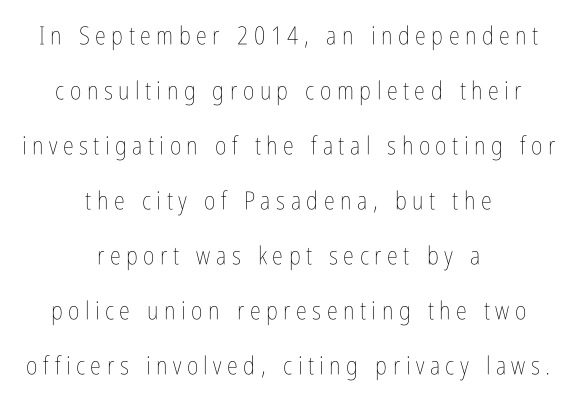
Compared with a typical body face, this is equally light or lighter still. How are the letters spaced? Widely, with obvious added tracking. These lines stack symmetrically, like a column narrowing and widening about its center. Just letters on the line, the space beneath them empty. Loosely led — the rows are spread out. In terms of posture, this sample is upright.
